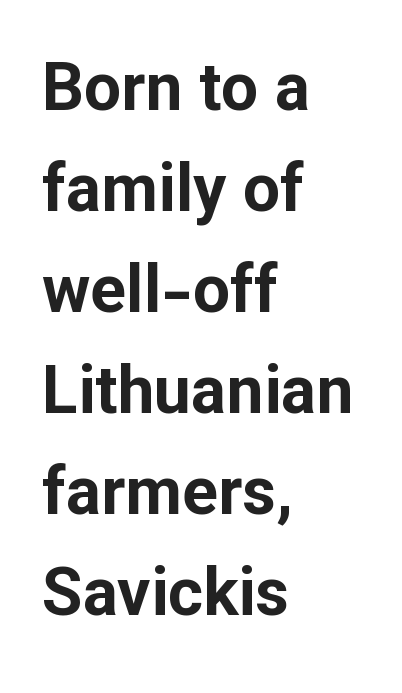
Q: Is the text bold? A: Yes.
Q: Is the text italic (slanted)? A: No, it is upright.
Q: Is the typeface a serif or a sans-serif typeface? A: Sans-serif.
Q: Is the text underlined? A: No.
Q: How is the paragraph aligned? A: Left-aligned.
Q: Is the spacing between letters normal or unusually wide? A: Normal.
Q: Is the spacing between lines tight, normal or loose? A: Normal.
Q: Width (condensed, normal, or wide)? A: Normal.
Q: Stroke contrast? A: Low.
Q: x-height? A: Medium.
Q: Monospaced? A: No.
